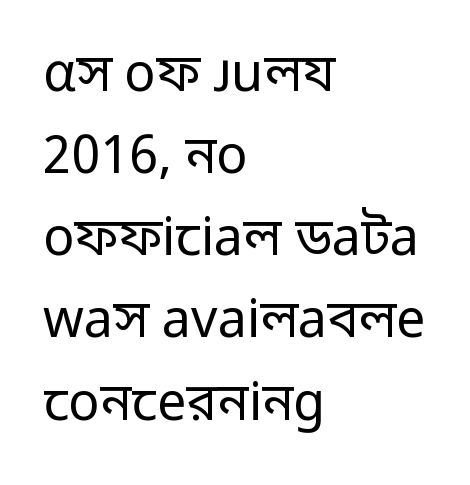
Q: Is the text bold? A: No.
Q: Is the text italic (slanted)? A: No, it is upright.
Q: Is the typeface a serif or a sans-serif typeface? A: Sans-serif.
Q: Is the text underlined? A: No.
Q: How is the paragraph aligned? A: Left-aligned.
Q: Is the spacing between letters normal or unusually wide? A: Normal.
Q: Is the spacing between lines tight, normal or loose? A: Normal.
Q: Width (condensed, normal, or wide)? A: Normal.
Q: Stroke contrast? A: Low.
Q: x-height? A: Medium.
Q: Monospaced? A: No.
